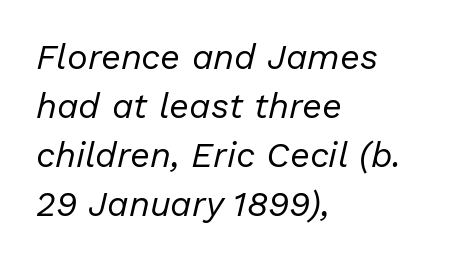
The image shows 35 px regular-weight type, italic (leaning right); set left-aligned, normal line spacing (1.4x), normal letter spacing, not underlined; low stroke contrast and a medium x-height.
